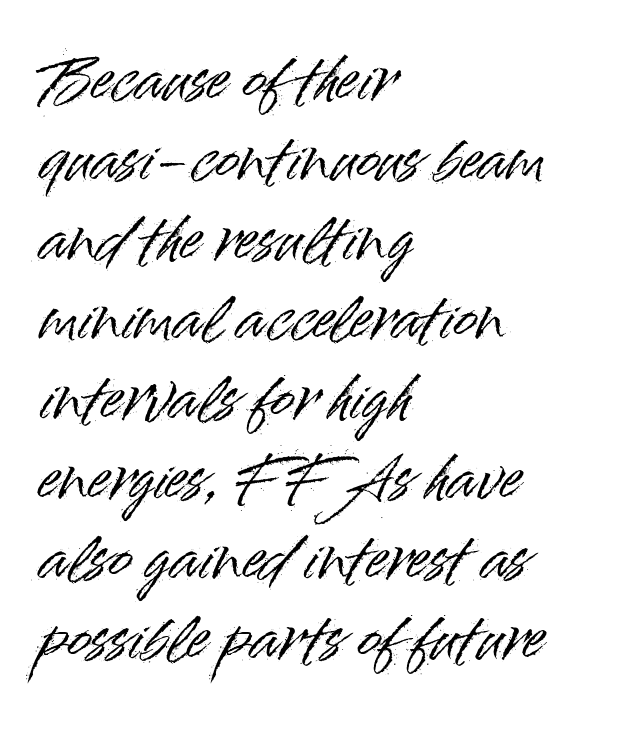
Varying glyph widths throughout — classic text-font behaviour. Nobody drew a line under any word here. The gaps between neighbouring characters are ordinary and unremarkable. Summary of vertical rhythm: regular, with standard interline spacing.
